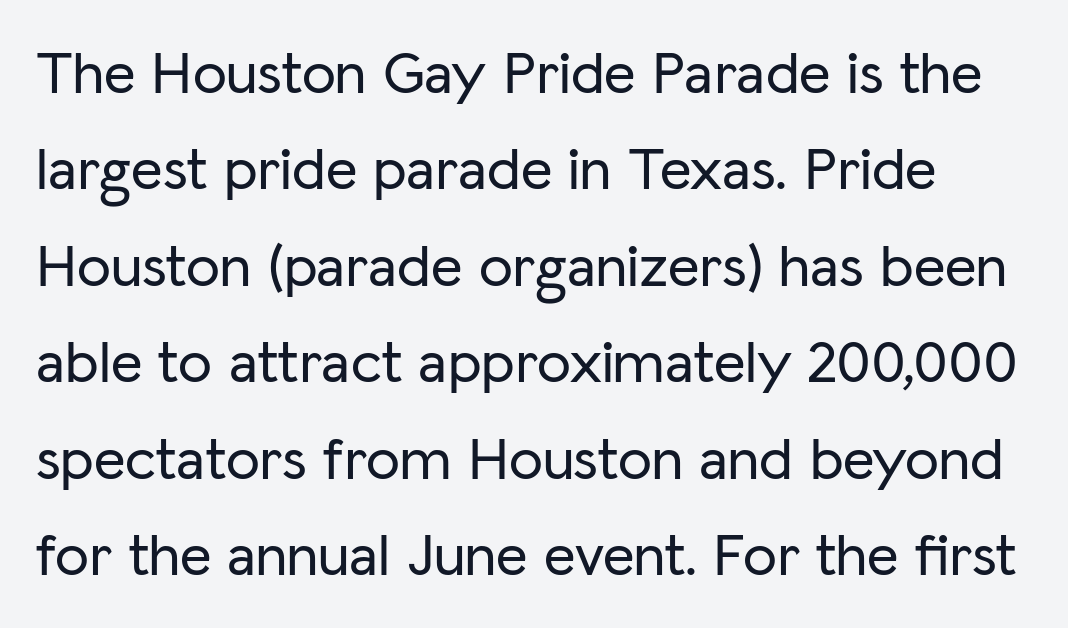
The rows are spaced the way most documents space them. You can tell it's not italic because the verticals are truly vertical. No extra tracking has been applied to these lines. Decoration check: the copy has no underline. This sample has the flowing, uneven cadence of proportional lettering.
